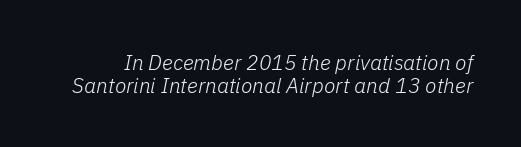
Q: Is the text bold? A: No.
Q: Is the text italic (slanted)? A: Yes, it leans right by about 11 degrees.
Q: Is the text underlined? A: No.
Q: Is the spacing between letters normal or unusually wide? A: Normal.
Q: Is the spacing between lines tight, normal or loose? A: Tight.
